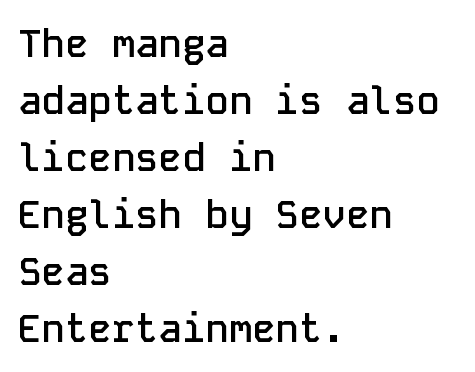
Note the uniform advance width — an 'i' takes as much space as an 'm'. No extra tracking has been applied to these lines. Line spacing here is normal. Just letters on the line, the space beneath them empty.
